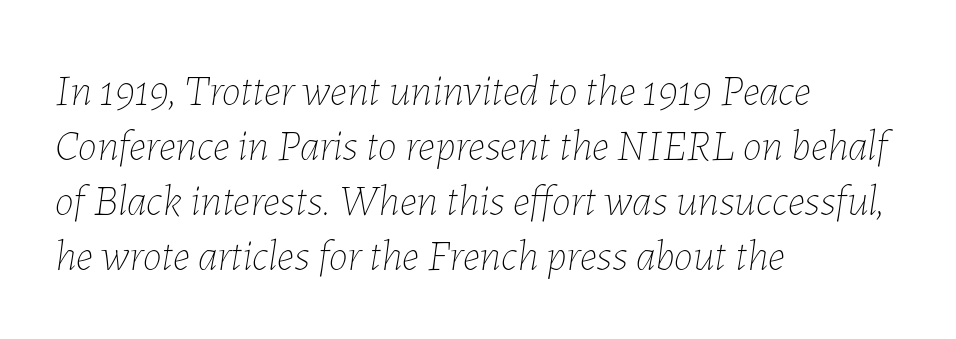
{"italic": "yes", "lean": "right", "slant_degrees": 7, "bold": "no", "weight": "thin", "width": "normal", "stroke_contrast": "low", "x_height": "medium", "monospaced": "no", "underline": "no", "align": "left", "line_spacing": "normal", "line_spacing_ratio": 1.28, "letter_spacing": "normal", "letter_spacing_em": 0.0, "glyph_px": 43}
